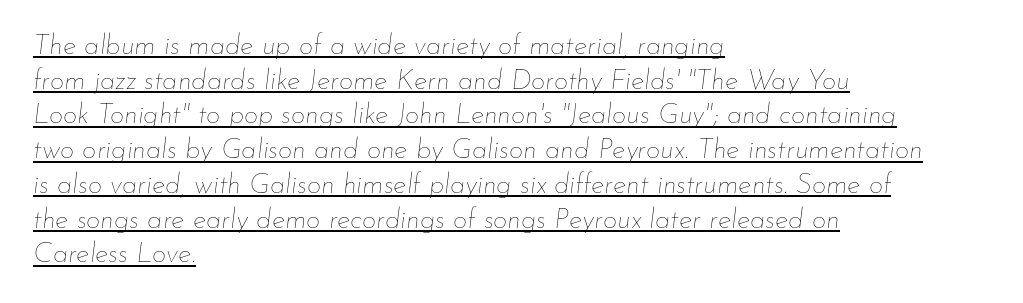
{"italic": "yes", "lean": "right", "slant_degrees": 7, "bold": "no", "weight": "thin", "width": "normal", "stroke_contrast": "low", "x_height": "small", "monospaced": "no", "underline": "yes", "align": "left", "line_spacing_ratio": 1.24, "letter_spacing": "normal", "letter_spacing_em": 0.0, "glyph_px": 28}
